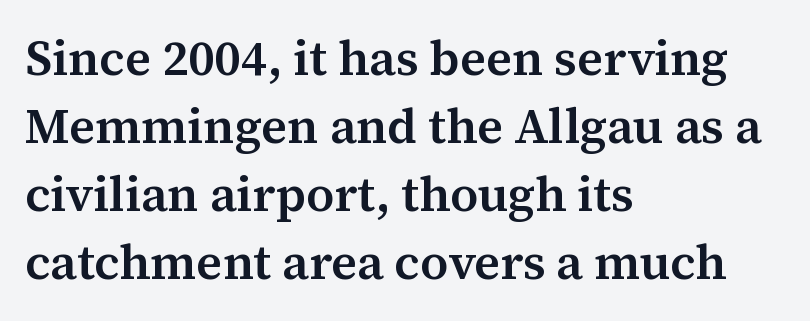
Compared with an ordinary text face, these strokes are moderately heavier — a semibold. Check the space under the baseline: it is left empty. Serif or sans? Serif — the stroke terminals have little feet. Evenly set lines give the paragraph a standard silhouette. Quick note: not italic, upright.
